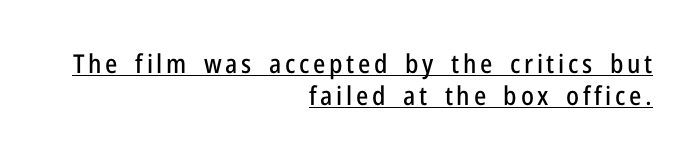
Q: Is the text italic (slanted)? A: No, it is upright.
Q: Is the text underlined? A: Yes.
Q: How is the paragraph aligned? A: Right-aligned.
